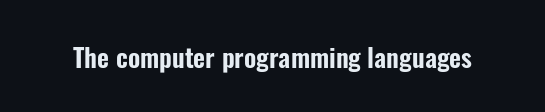
Q: Is the text italic (slanted)? A: No, it is upright.
Q: Is the text underlined? A: No.
Q: Is the spacing between letters normal or unusually wide? A: Normal.
